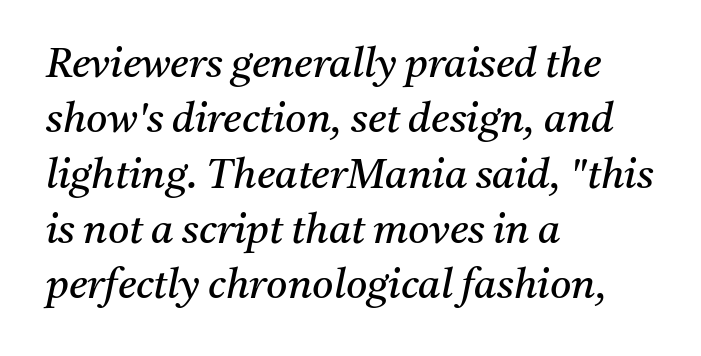
{"serif": "yes", "italic": "yes", "lean": "right", "slant_degrees": 11, "bold": "no", "weight": "regular", "width": "normal", "stroke_contrast": "medium", "x_height": "medium", "monospaced": "no", "underline": "no", "align": "left", "line_spacing": "normal", "line_spacing_ratio": 1.35, "letter_spacing": "normal", "letter_spacing_em": 0.0, "glyph_px": 41}
